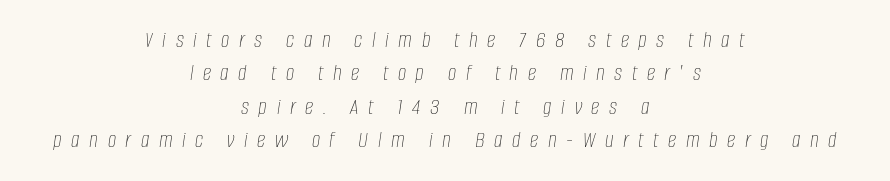
Q: Is the text bold? A: No.
Q: Is the text italic (slanted)? A: Yes, it leans right by about 8 degrees.
Q: Is the text underlined? A: No.
Q: How is the paragraph aligned? A: Centered.
Q: Is the spacing between letters normal or unusually wide? A: Unusually wide.
Q: Is the spacing between lines tight, normal or loose? A: Normal.
